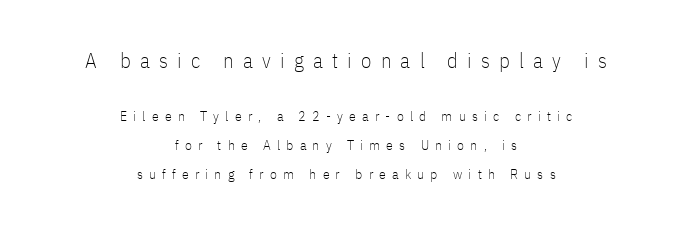
{"italic": "no", "bold": "no", "underline": "no", "align": "center", "line_spacing": "loose", "line_spacing_ratio": 2.06, "letter_spacing": "wide", "letter_spacing_em": 0.44, "larger_block": "first", "size_ratio": 1.5, "glyph_px": 21}
